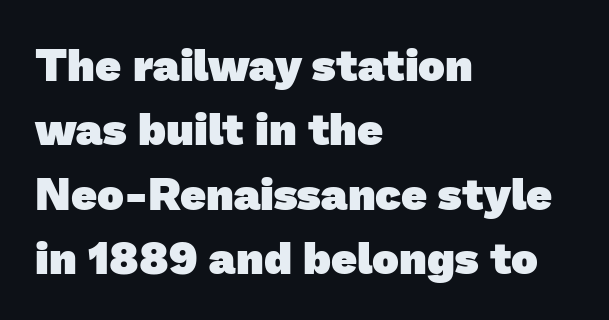
Q: Is the text bold? A: Yes.
Q: Is the typeface a serif or a sans-serif typeface? A: Sans-serif.
Q: Is the text underlined? A: No.
Q: How is the paragraph aligned? A: Left-aligned.
Q: Is the spacing between letters normal or unusually wide? A: Normal.
Q: Is the spacing between lines tight, normal or loose? A: Normal.
Q: Width (condensed, normal, or wide)? A: Normal.
Q: Stroke contrast? A: Low.
Q: x-height? A: Medium.
Q: Monospaced? A: No.
